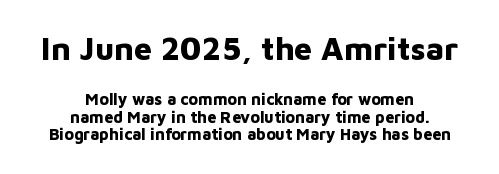
{"serif": "no", "italic": "no", "bold": "yes", "weight": "bold", "width": "normal", "stroke_contrast": "low", "x_height": "medium", "monospaced": "no", "underline": "no", "align": "center", "line_spacing": "tight", "line_spacing_ratio": 1.09, "letter_spacing": "normal", "letter_spacing_em": 0.0, "larger_block": "first", "size_ratio": 2.0, "glyph_px": 32}
